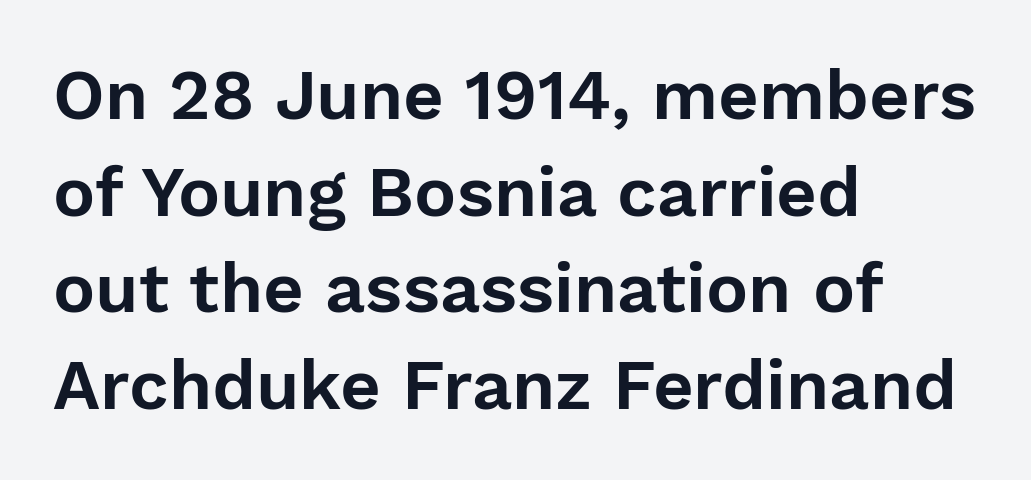
Q: Is the text italic (slanted)? A: No, it is upright.
Q: Is the typeface a serif or a sans-serif typeface? A: Sans-serif.
Q: Is the text underlined? A: No.
Q: How is the paragraph aligned? A: Left-aligned.
Q: Is the spacing between letters normal or unusually wide? A: Normal.
Q: Is the spacing between lines tight, normal or loose? A: Normal.
Q: Width (condensed, normal, or wide)? A: Normal.
Q: Stroke contrast? A: Low.
Q: x-height? A: Medium.
Q: Monospaced? A: No.
